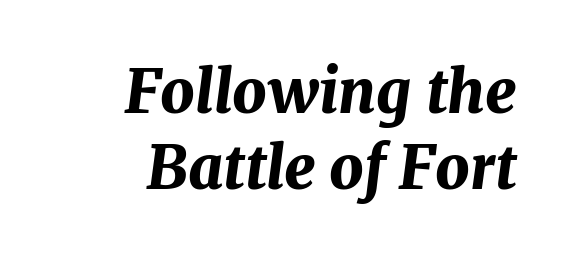
The image shows 60 px bold type, italic (leaning right); set right-aligned, normal line spacing (1.26x), normal letter spacing, not underlined; medium stroke contrast and a medium x-height.
